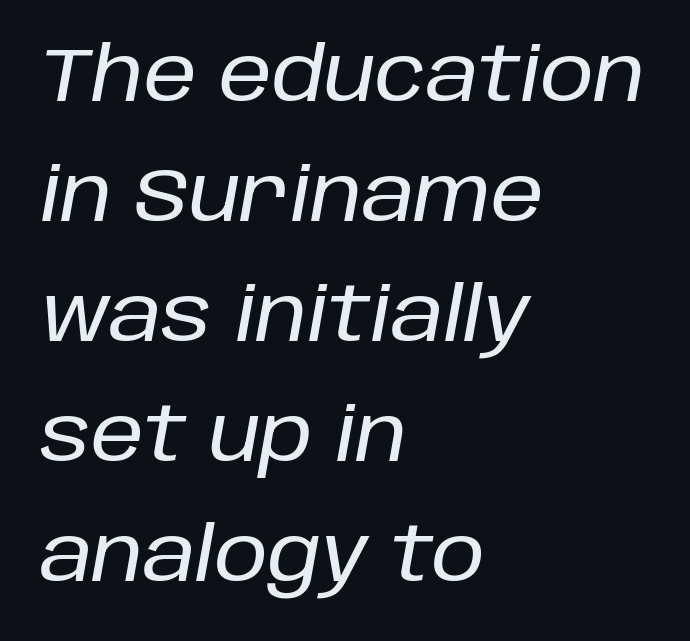
The glyphs are unaccompanied by any horizontal stroke below them. The lines are quadded left. These lines keep a tight, regular rhythm from letter to letter. Summary of vertical rhythm: regular, with standard interline spacing.
